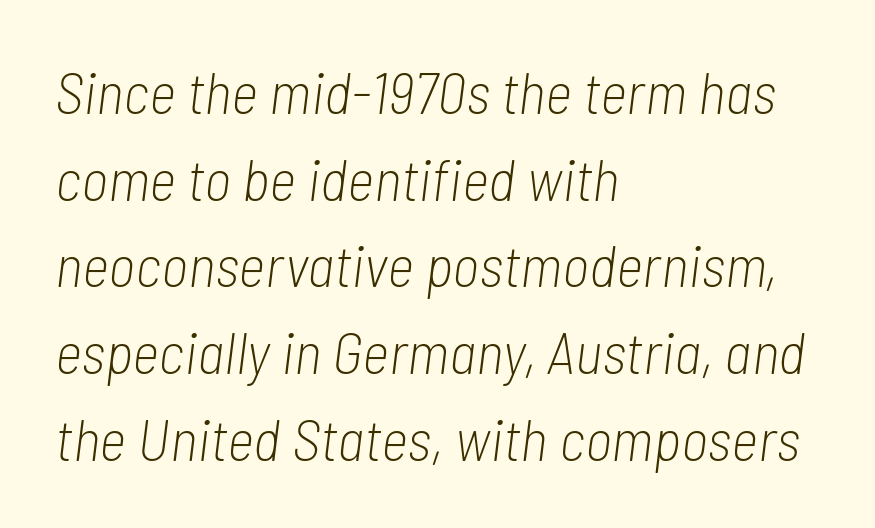
The image shows 59 px light, condensed type, italic (leaning right); set left-aligned, normal line spacing (1.47x), normal letter spacing, not underlined; low stroke contrast and a medium x-height.
